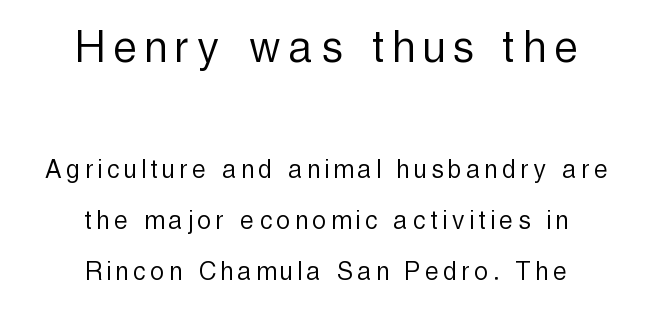
A roman cut, with each character standing at attention. This rendering features lettering with no underline. The passage shown is not bold in any degree. The block of text has a typical density, with ordinary space between rows. Both edges are ragged and mirror each other, which tells us the setting is centered.
